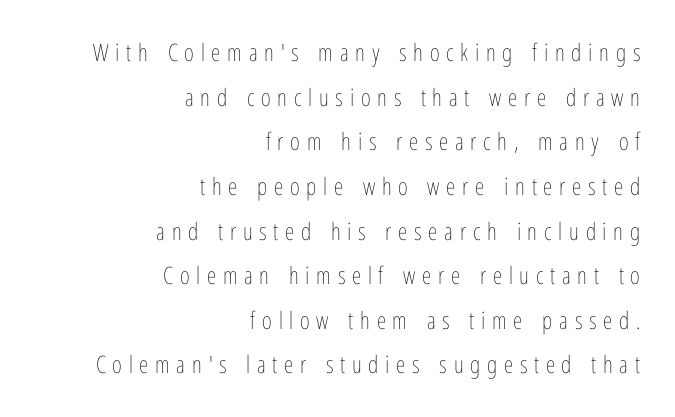
Q: Is the text bold? A: No.
Q: Is the text italic (slanted)? A: No, it is upright.
Q: Is the text underlined? A: No.
Q: How is the paragraph aligned? A: Right-aligned.
Q: Is the spacing between letters normal or unusually wide? A: Unusually wide.
